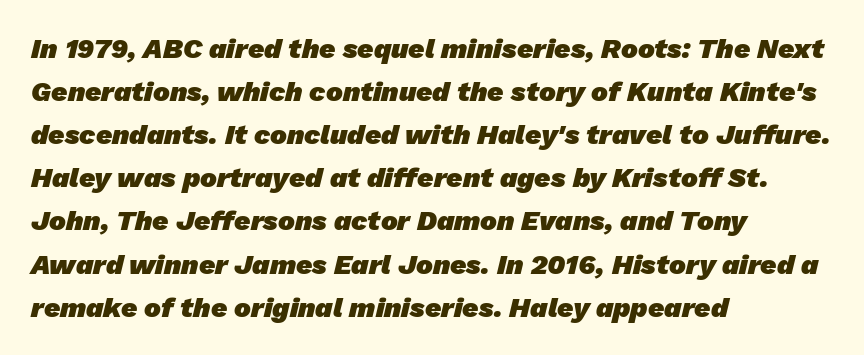
{"serif": "no", "bold": "yes", "weight": "heavy", "width": "normal", "stroke_contrast": "low", "x_height": "medium", "monospaced": "no", "underline": "no", "align": "left", "line_spacing": "normal", "line_spacing_ratio": 1.54, "letter_spacing": "normal", "letter_spacing_em": 0.0, "glyph_px": 28}
